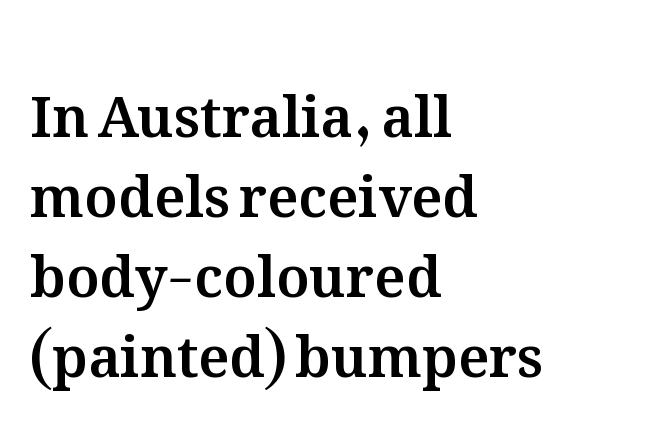
Q: Is the text italic (slanted)? A: No, it is upright.
Q: Is the text underlined? A: No.
Q: How is the paragraph aligned? A: Left-aligned.
Q: Is the spacing between letters normal or unusually wide? A: Normal.
Q: Is the spacing between lines tight, normal or loose? A: Normal.
Q: Width (condensed, normal, or wide)? A: Normal.
Q: Stroke contrast? A: Medium.
Q: x-height? A: Medium.
Q: Monospaced? A: No.
